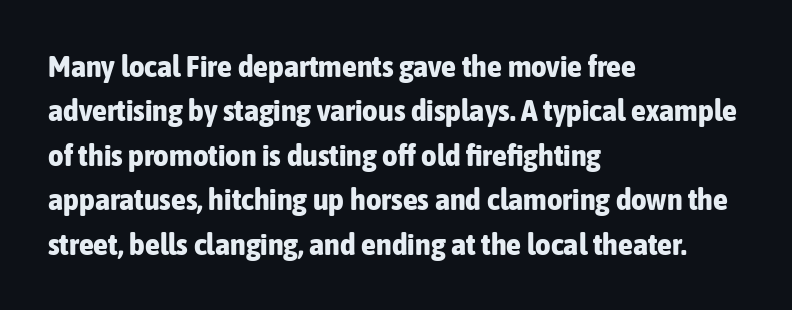
The image shows 30 px bold, condensed sans-serif type, upright; set left-aligned, normal line spacing (1.48x), normal letter spacing, not underlined; low stroke contrast and a medium x-height.
